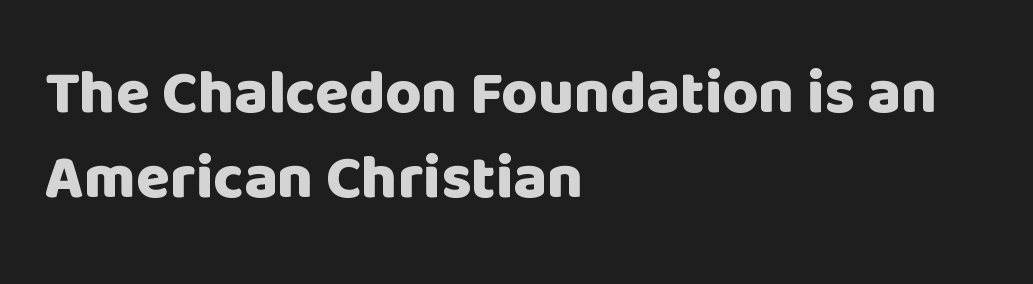
Q: Is the text bold? A: Yes.
Q: Is the text italic (slanted)? A: No, it is upright.
Q: Is the typeface a serif or a sans-serif typeface? A: Sans-serif.
Q: Is the text underlined? A: No.
Q: How is the paragraph aligned? A: Left-aligned.
Q: Is the spacing between letters normal or unusually wide? A: Normal.
Q: Is the spacing between lines tight, normal or loose? A: Normal.
Q: Width (condensed, normal, or wide)? A: Normal.
Q: Stroke contrast? A: Low.
Q: x-height? A: Large.
Q: Monospaced? A: No.
